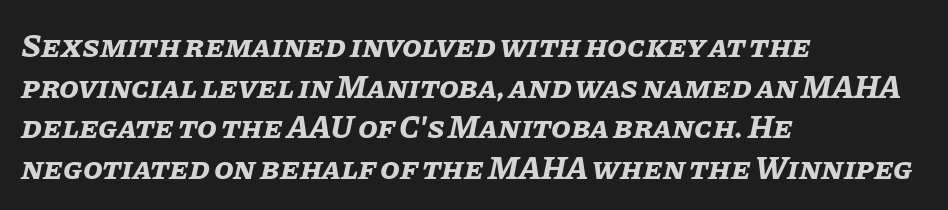
The image shows 32 px bold type, italic (leaning right); set left-aligned, normal line spacing (1.27x), normal letter spacing, not underlined; low stroke contrast and a large x-height.
